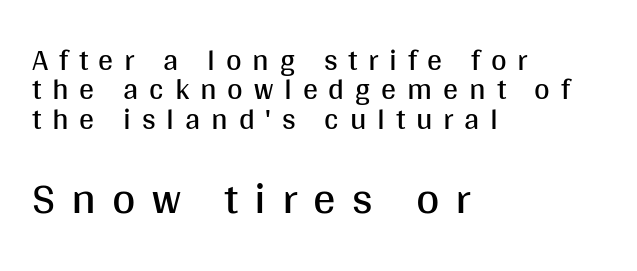
The image shows 45 px regular-weight sans-serif type, upright; set left-aligned, tight line spacing (0.98x), unusually wide letter spacing (+0.36 em), not underlined; the second (bottom) block is 1.5x larger; medium stroke contrast and a large x-height.
